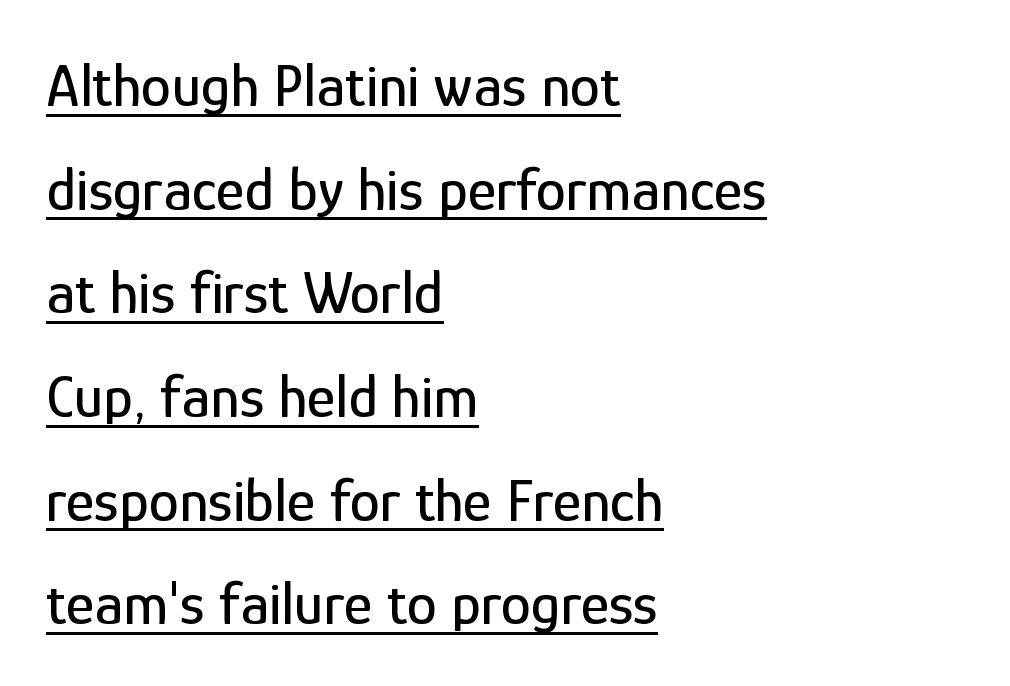
Q: Is the text italic (slanted)? A: No, it is upright.
Q: Is the typeface a serif or a sans-serif typeface? A: Sans-serif.
Q: Is the text underlined? A: Yes.
Q: How is the paragraph aligned? A: Left-aligned.
Q: Is the spacing between letters normal or unusually wide? A: Normal.
Q: Is the spacing between lines tight, normal or loose? A: Normal.
Q: Width (condensed, normal, or wide)? A: Condensed.
Q: Stroke contrast? A: Low.
Q: x-height? A: Medium.
Q: Monospaced? A: No.
